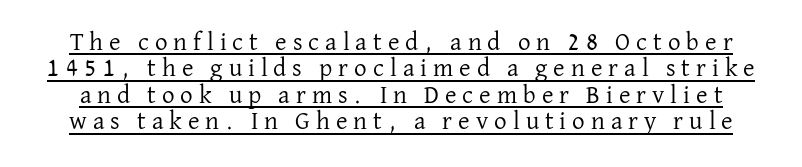
{"italic": "no", "bold": "no", "underline": "yes", "line_spacing": "tight", "line_spacing_ratio": 1.06, "letter_spacing": "wide", "letter_spacing_em": 0.24, "glyph_px": 25}
